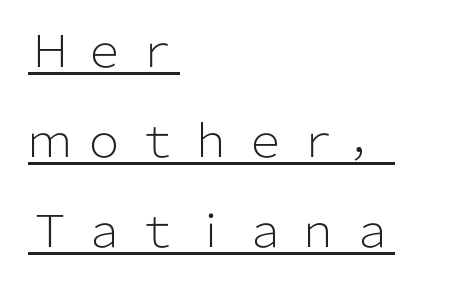
The image shows 44 px light sans-serif type, upright; set left-aligned, loose line spacing (2.04x), unusually wide letter spacing (+0.22 em), underlined; low stroke contrast and a medium x-height.
